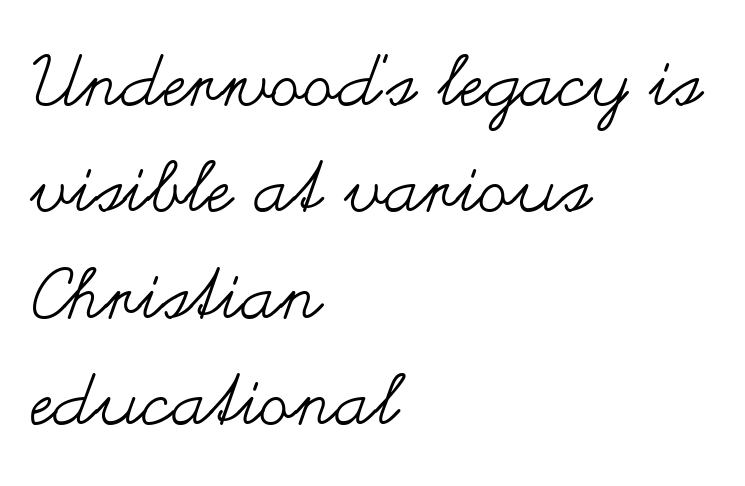
{"bold": "no", "weight": "regular", "width": "wide", "stroke_contrast": "medium", "x_height": "small", "monospaced": "no", "underline": "no", "align": "left", "line_spacing": "normal", "line_spacing_ratio": 1.52, "letter_spacing": "normal", "letter_spacing_em": 0.0, "glyph_px": 70}
